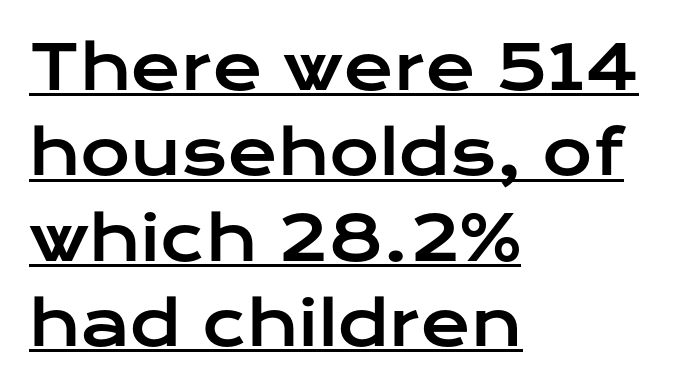
This is roman type, the default non-slanted kind. Is the letter spacing exaggerated? No — it looks like the ordinary default. All the whitespace from short lines collects on the right. Like a heading marked for emphasis, these lines bear an underscore. What's the leading like? Ordinary, nothing unusual. Character widths vary here, with narrow letters taking less room than wide ones.
